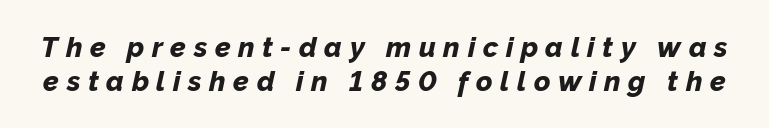
{"italic": "yes", "lean": "right", "slant_degrees": 12, "bold": "yes", "weight": "bold", "width": "normal", "stroke_contrast": "low", "x_height": "medium", "monospaced": "no", "underline": "no", "line_spacing_ratio": 1.2, "letter_spacing": "wide", "letter_spacing_em": 0.27, "glyph_px": 28}
